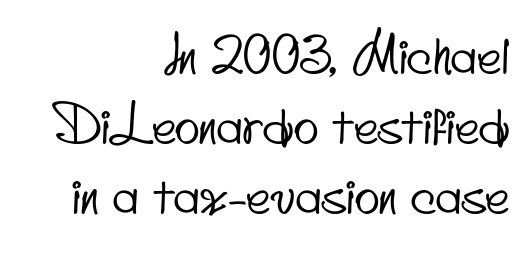
The image shows 52 px condensed sans-serif type; set right-aligned, normal line spacing (1.35x), normal letter spacing, not underlined; low stroke contrast and a small x-height.
